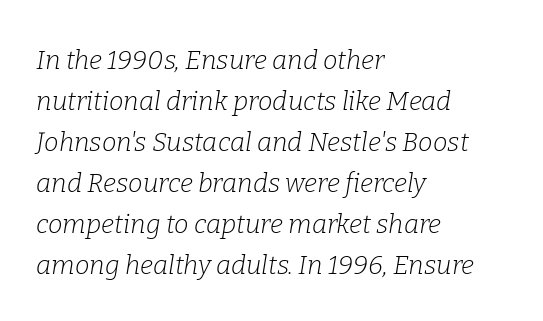
{"italic": "yes", "lean": "right", "slant_degrees": 9, "bold": "no", "underline": "no", "align": "left", "line_spacing": "normal", "line_spacing_ratio": 1.58, "letter_spacing": "normal", "letter_spacing_em": 0.0, "glyph_px": 26}
